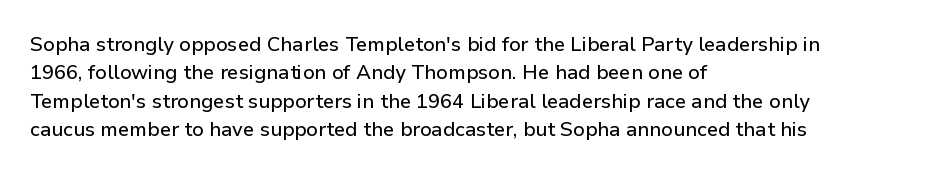
Reading down the block, your eye returns to a fixed left position each line. What stands out about the letter spacing? Nothing — it is the standard amount. The specimen reads as upright at a glance. The designer left line spacing at the default.
